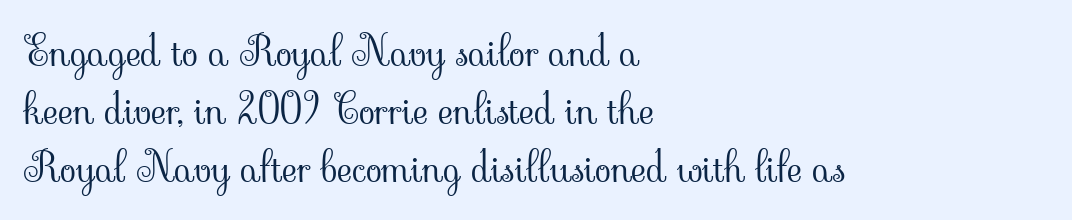
{"serif": "yes", "italic": "no", "bold": "no", "weight": "light", "width": "normal", "stroke_contrast": "low", "x_height": "small", "monospaced": "no", "underline": "no", "align": "left", "line_spacing": "normal", "line_spacing_ratio": 1.38, "letter_spacing": "normal", "letter_spacing_em": 0.0, "glyph_px": 42}
